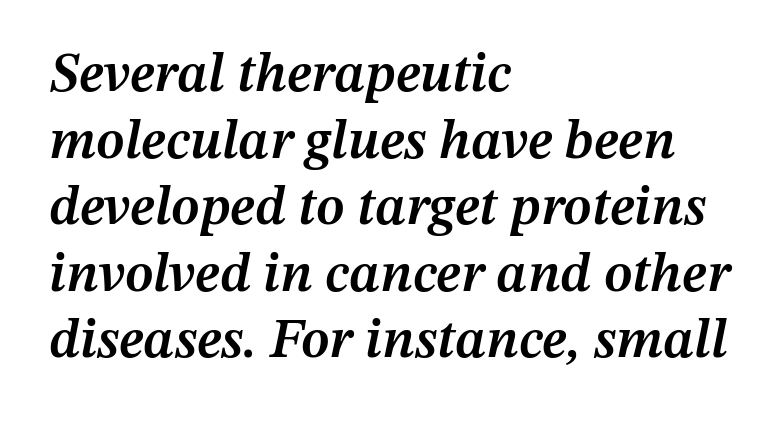
These lines are rendered in a variable-pitch font. Every row of glyphs begins at an identical x-position on the left. Descenders hang freely into open space. This is moderately heavy type, rendered in semibold.
